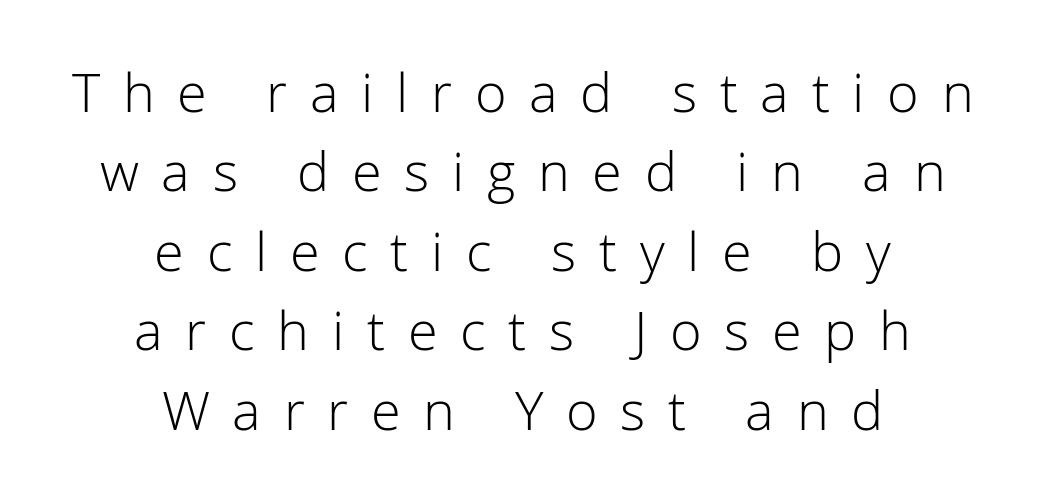
Q: Is the text bold? A: No.
Q: Is the text italic (slanted)? A: No, it is upright.
Q: Is the typeface a serif or a sans-serif typeface? A: Sans-serif.
Q: Is the text underlined? A: No.
Q: How is the paragraph aligned? A: Centered.
Q: Is the spacing between letters normal or unusually wide? A: Unusually wide.
Q: Is the spacing between lines tight, normal or loose? A: Normal.
Q: Width (condensed, normal, or wide)? A: Normal.
Q: Stroke contrast? A: Low.
Q: x-height? A: Medium.
Q: Monospaced? A: No.
